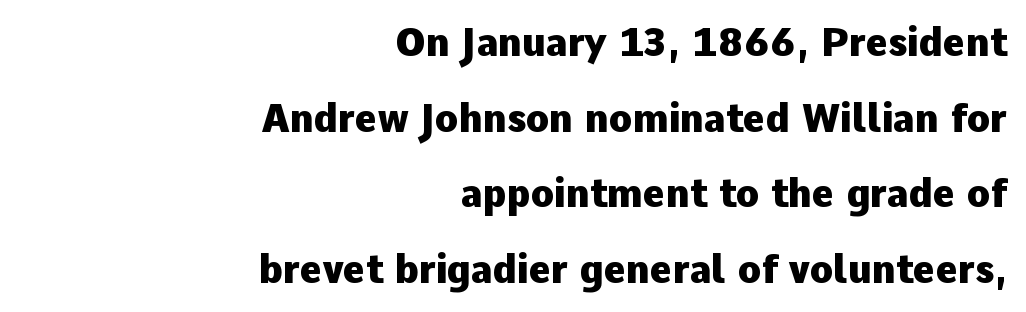
The image shows 38 px heavy sans-serif type, upright; set right-aligned, loose line spacing (1.99x), normal letter spacing, not underlined; low stroke contrast and a medium x-height.
